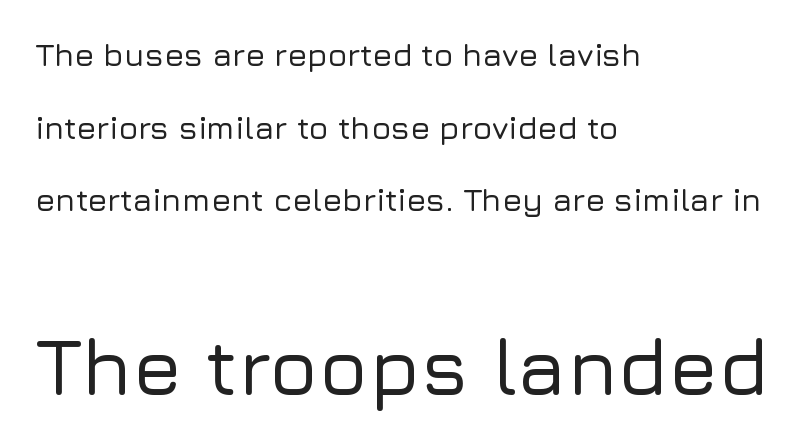
The image shows 80 px sans-serif type, upright; set left-aligned, loose line spacing (2.27x), normal letter spacing, not underlined; the second (bottom) block is 2.5x larger; low stroke contrast and a medium x-height.
